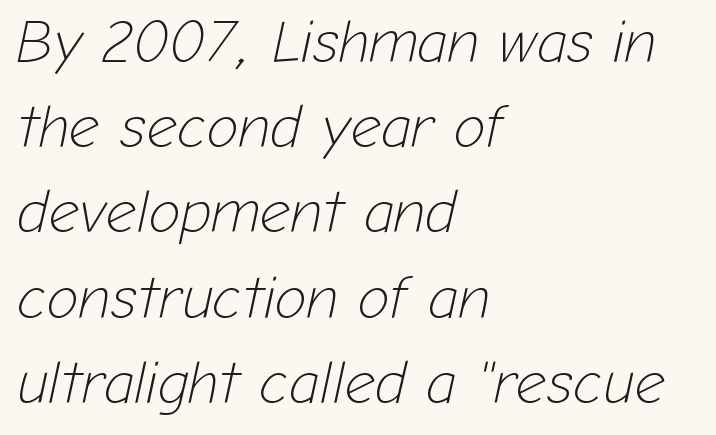
Q: Is the text bold? A: No.
Q: Is the text italic (slanted)? A: Yes, it leans right by about 12 degrees.
Q: Is the text underlined? A: No.
Q: How is the paragraph aligned? A: Left-aligned.
Q: Is the spacing between letters normal or unusually wide? A: Normal.
Q: Is the spacing between lines tight, normal or loose? A: Normal.
Q: Width (condensed, normal, or wide)? A: Normal.
Q: Stroke contrast? A: Low.
Q: x-height? A: Medium.
Q: Monospaced? A: No.
